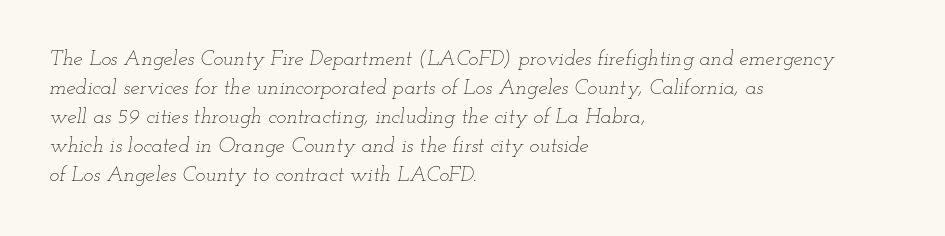
{"italic": "yes", "lean": "right", "slant_degrees": 12, "bold": "no", "underline": "no", "align": "left", "line_spacing": "normal", "line_spacing_ratio": 1.38, "letter_spacing": "normal", "letter_spacing_em": 0.0, "glyph_px": 21}
